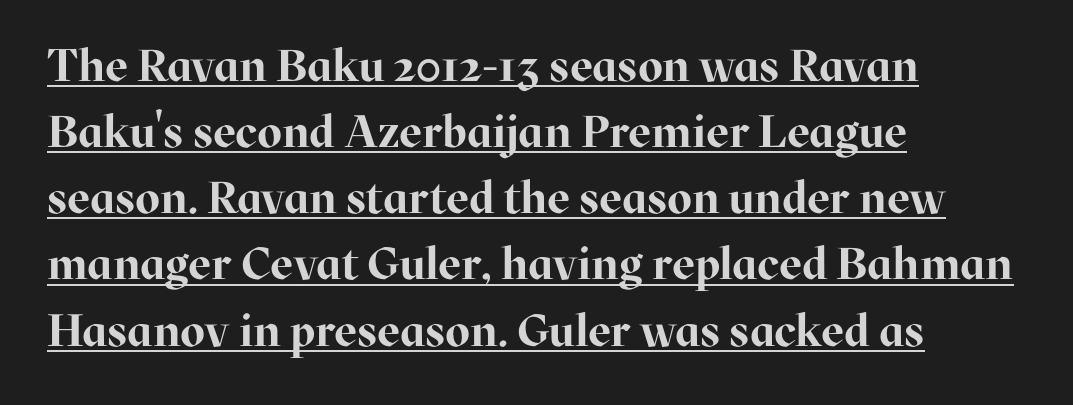
Q: Is the text bold? A: Yes.
Q: Is the text italic (slanted)? A: No, it is upright.
Q: Is the typeface a serif or a sans-serif typeface? A: Serif.
Q: Is the text underlined? A: Yes.
Q: How is the paragraph aligned? A: Left-aligned.
Q: Is the spacing between letters normal or unusually wide? A: Normal.
Q: Is the spacing between lines tight, normal or loose? A: Normal.
Q: Width (condensed, normal, or wide)? A: Normal.
Q: Stroke contrast? A: High.
Q: x-height? A: Medium.
Q: Monospaced? A: No.
